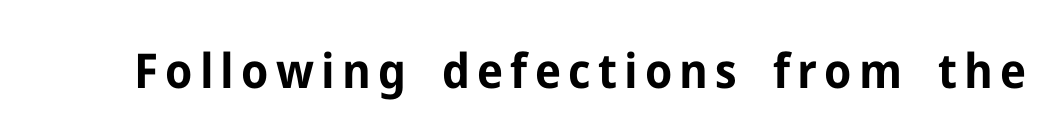
{"serif": "no", "italic": "no", "bold": "yes", "weight": "bold", "width": "normal", "stroke_contrast": "low", "x_height": "medium", "monospaced": "no", "underline": "no", "glyph_px": 48}
